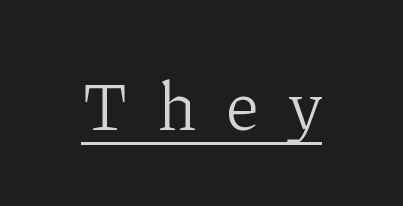
The image shows 68 px light serif type, upright; set unusually wide letter spacing (+0.44 em), underlined; low stroke contrast and a medium x-height.
